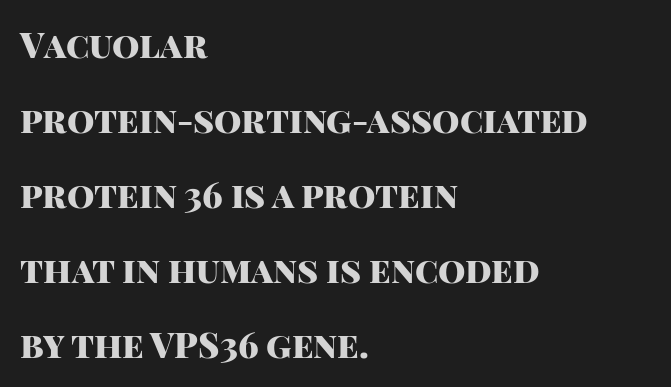
The image shows 35 px heavy sans-serif type, upright; set left-aligned, loose line spacing (2.14x), normal letter spacing, not underlined; high stroke contrast and a large x-height.
